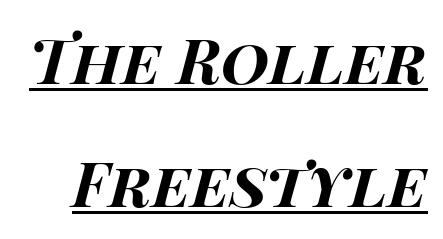
{"italic": "yes", "lean": "right", "slant_degrees": 14, "bold": "yes", "weight": "bold", "width": "wide", "stroke_contrast": "high", "x_height": "large", "monospaced": "no", "underline": "yes", "line_spacing": "loose", "line_spacing_ratio": 1.98, "letter_spacing": "normal", "letter_spacing_em": 0.0, "glyph_px": 62}
